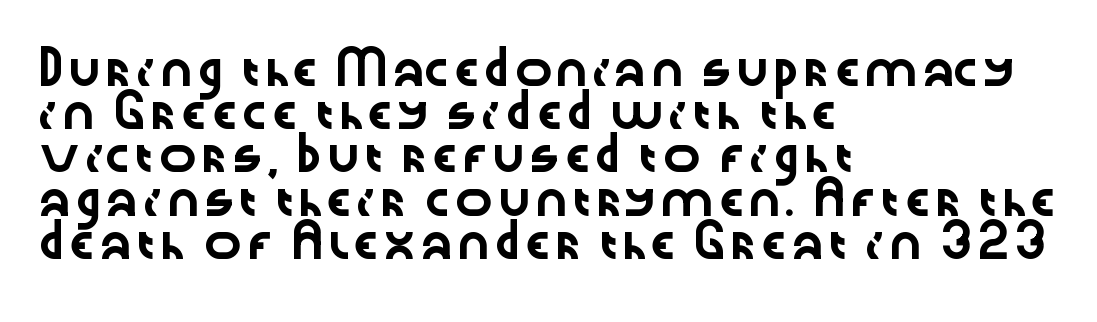
The image shows 32 px wide sans-serif type, upright; set left-aligned, normal line spacing (1.35x), normal letter spacing, not underlined; low stroke contrast and a medium x-height.
